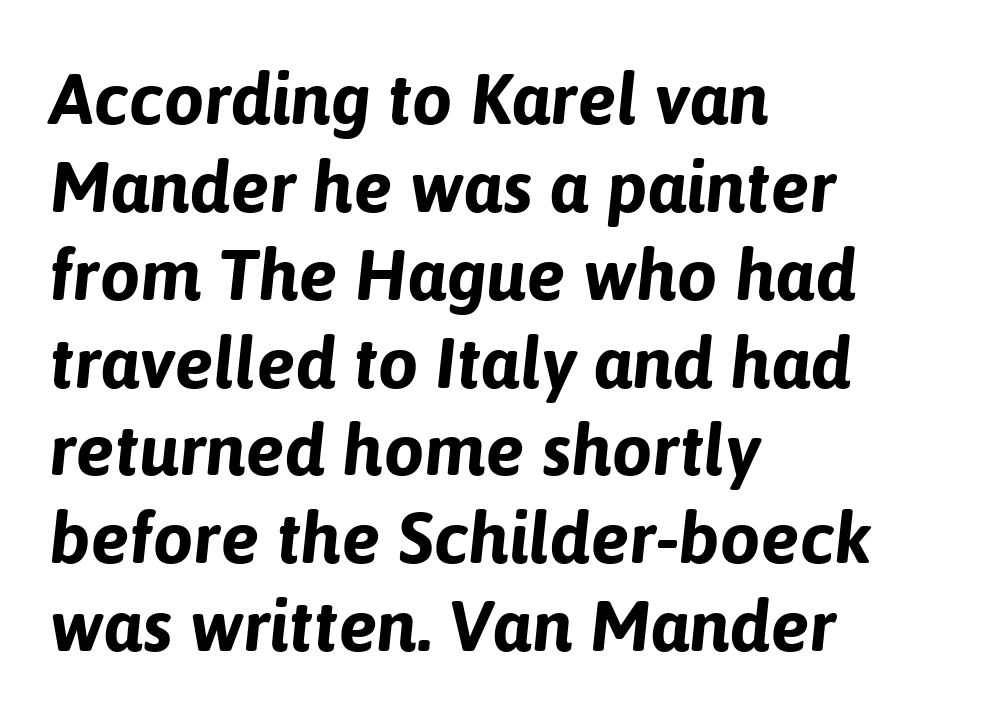
Q: Is the text bold? A: Yes.
Q: Is the text italic (slanted)? A: Yes, it leans right by about 6 degrees.
Q: Is the text underlined? A: No.
Q: How is the paragraph aligned? A: Left-aligned.
Q: Is the spacing between letters normal or unusually wide? A: Normal.
Q: Width (condensed, normal, or wide)? A: Normal.
Q: Stroke contrast? A: Low.
Q: x-height? A: Medium.
Q: Monospaced? A: No.
